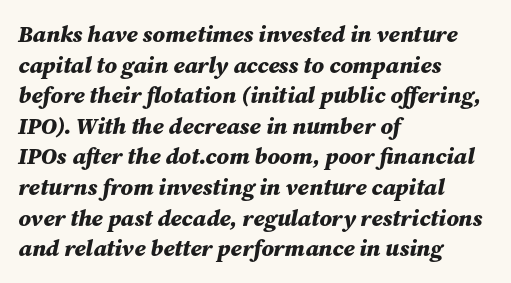
On the weight axis this lands at bold, roughly 700. These lines keep a tight, regular rhythm from letter to letter. It's the slanting kind of type. The space beneath each line is pristine and unruled. Vertically, the passage feels balanced, rows spaced as you'd expect. Horizontally, the lines are justified to the leading edge only.
